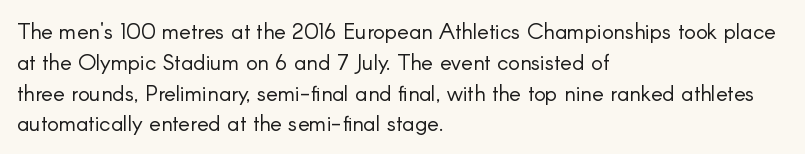
Summary of vertical rhythm: regular, with standard interline spacing. Short note: letters normally spaced. The font's upright variant was chosen for this text. Casual observation: everything's shoved over to the left.
